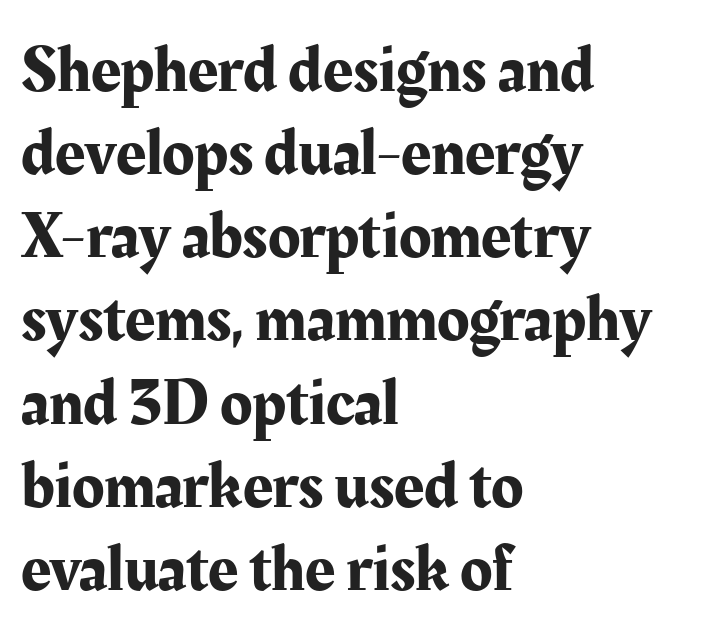
Underlining? Definitely not there. Is the block centered? No — it sits flush against the left margin. Interline gaps are of average width in this sample. Look at the bottom of the vertical strokes: they flare into serifs here.
